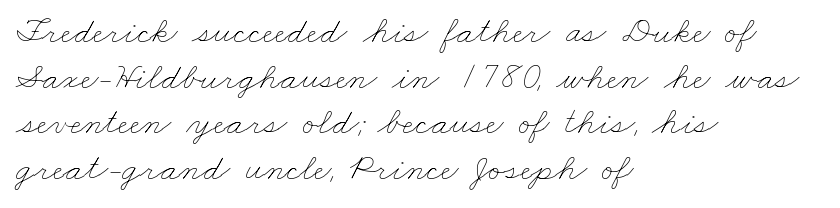
The image shows 38 px thin, wide type; set left-aligned, line spacing 1.2x, normal letter spacing, not underlined; low stroke contrast and a small x-height.
